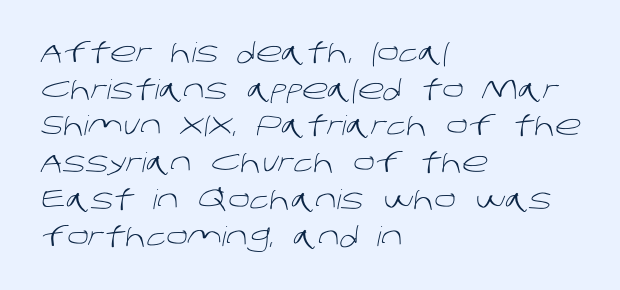
In terms of letterspacing, this is plain default setting. Check the space under the baseline: it is left empty. The typesetting does not lean heavy: it is not bold. In terms of leading, this rendering sits right in the middle.
